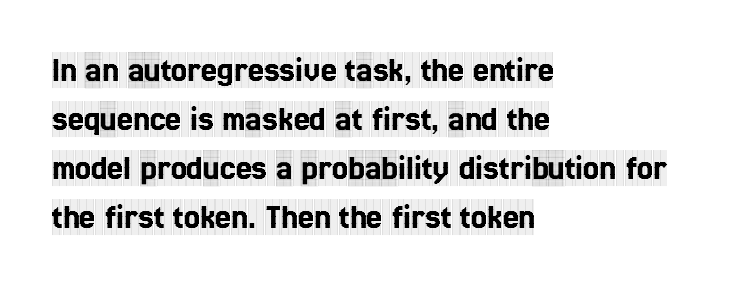
Q: Is the text italic (slanted)? A: No, it is upright.
Q: Is the typeface a serif or a sans-serif typeface? A: Serif.
Q: Is the text underlined? A: No.
Q: How is the paragraph aligned? A: Left-aligned.
Q: Is the spacing between letters normal or unusually wide? A: Normal.
Q: Is the spacing between lines tight, normal or loose? A: Normal.
Q: Width (condensed, normal, or wide)? A: Condensed.
Q: x-height? A: Large.
Q: Monospaced? A: No.
